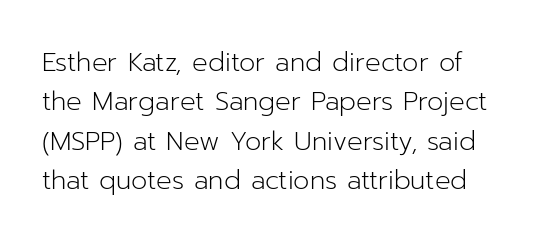
No heavy texture on the line: the type isn't bold. A bare baseline throughout the passage. When letters stand straight like this, we call the style roman or upright. Default kerning and tracking; the words read as compact shapes. The space between consecutive lines is moderate.
